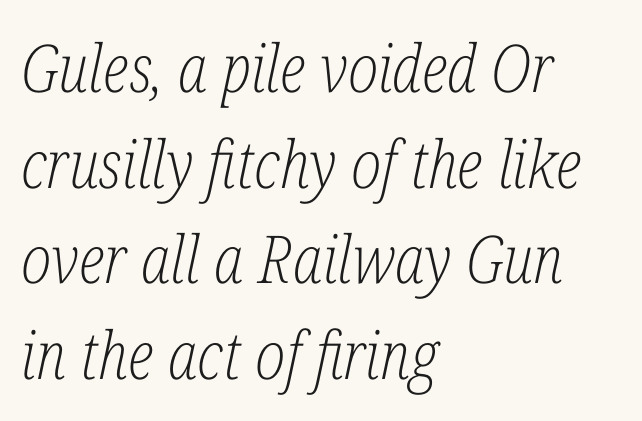
{"serif": "yes", "italic": "yes", "lean": "right", "slant_degrees": 12, "bold": "no", "weight": "light", "width": "condensed", "stroke_contrast": "low", "x_height": "medium", "monospaced": "no", "underline": "no", "align": "left", "line_spacing": "normal", "line_spacing_ratio": 1.45, "letter_spacing": "normal", "letter_spacing_em": 0.0, "glyph_px": 66}
